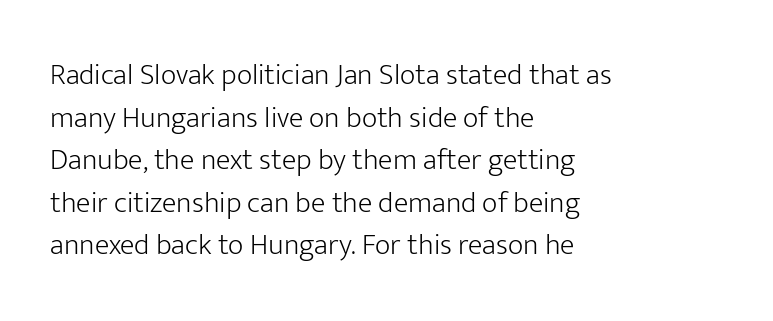
Q: Is the text bold? A: No.
Q: Is the text italic (slanted)? A: No, it is upright.
Q: Is the typeface a serif or a sans-serif typeface? A: Sans-serif.
Q: Is the text underlined? A: No.
Q: How is the paragraph aligned? A: Left-aligned.
Q: Is the spacing between letters normal or unusually wide? A: Normal.
Q: Is the spacing between lines tight, normal or loose? A: Normal.
Q: Width (condensed, normal, or wide)? A: Normal.
Q: Stroke contrast? A: Low.
Q: x-height? A: Medium.
Q: Monospaced? A: No.
